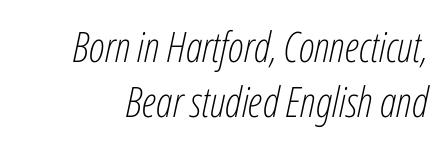
The image shows 42 px light, condensed type, italic (leaning right); set normal line spacing (1.3x), normal letter spacing, not underlined; low stroke contrast and a medium x-height.
